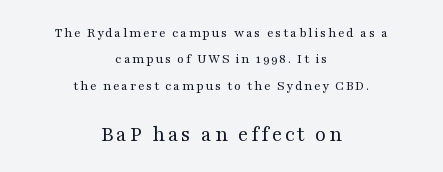
{"italic": "no", "bold": "no", "underline": "no", "align": "center", "line_spacing_ratio": 1.88, "larger_block": "second", "size_ratio": 1.57, "glyph_px": 22}
